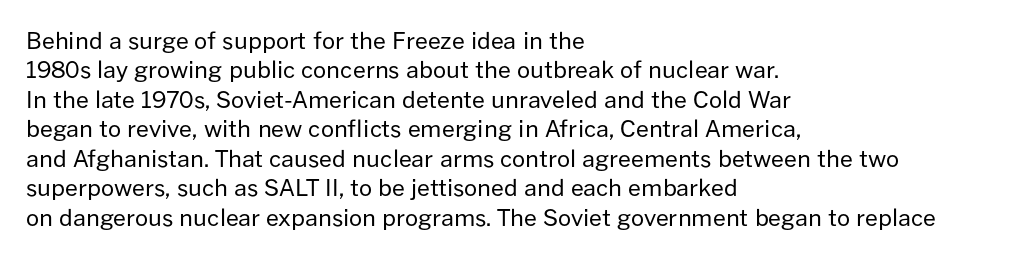
It's the straight-up-and-down kind of type. The face used here is rendered with its standard letterfit. The setting favours the left margin, as ordinary paragraphs usually do. This is not heavy type; no bold has been used. Interline gaps are of average width in this sample.
